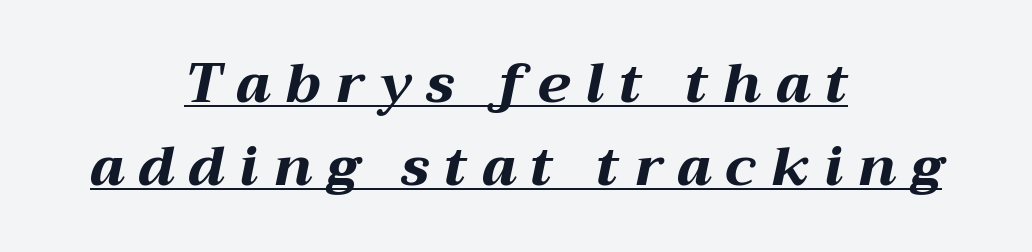
The image shows 55 px bold, wide type, italic (leaning right); set centered, normal line spacing (1.51x), unusually wide letter spacing (+0.27 em), underlined; medium stroke contrast and a medium x-height.
